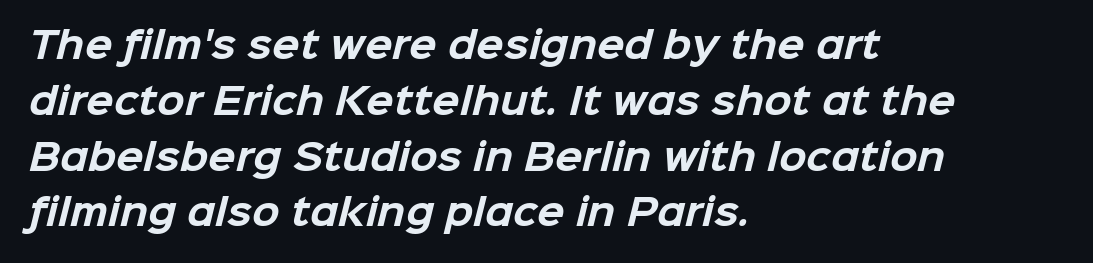
Caption: bold face, heavy strokes. You could call the tracking neutral — neither tight nor loose. One-word summary of the alignment: left. Do the characters align in a grid? No, the font is proportional. The string is rendered with underlining switched off. The designer left line spacing at the default.
